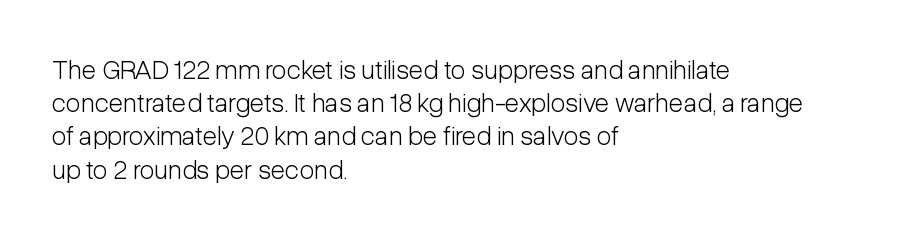
Q: Is the text bold? A: No.
Q: Is the text italic (slanted)? A: No, it is upright.
Q: Is the text underlined? A: No.
Q: How is the paragraph aligned? A: Left-aligned.
Q: Is the spacing between letters normal or unusually wide? A: Normal.
